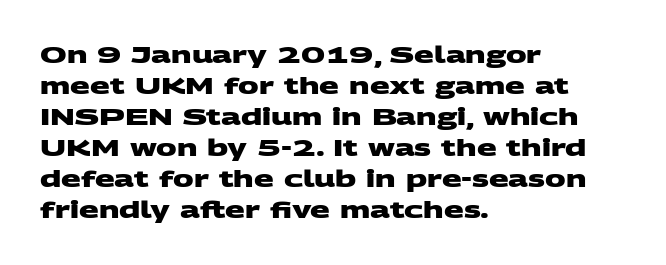
Q: Is the text bold? A: Yes.
Q: Is the text underlined? A: No.
Q: How is the paragraph aligned? A: Left-aligned.
Q: Is the spacing between letters normal or unusually wide? A: Normal.
Q: Is the spacing between lines tight, normal or loose? A: Normal.
